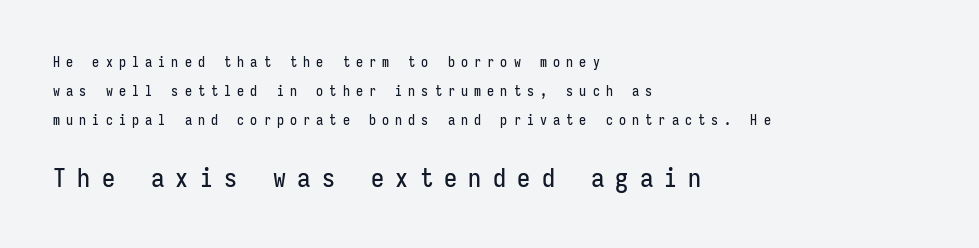
The image shows 26 px text type, upright; set left-aligned, loose line spacing (2.07x), unusually wide letter spacing (+0.44 em), not underlined; the second (bottom) block is 1.86x larger.
